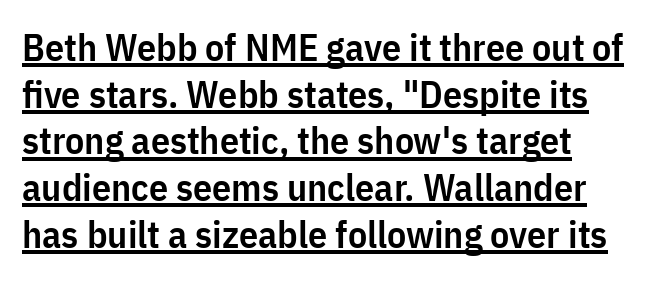
A typographer would call this underscored text. Ordinary non-slanted type is in use. A typesetter would call this zero additional tracking. A typesetter would call this proportional, since set widths differ per character. Observe the absence of serifs on each vertical stroke in this sample.
